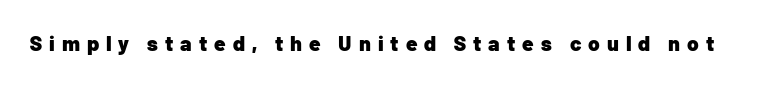
Tracking here is generous; glyphs stand well apart from one another. The axis of the letterforms is exactly vertical. Descenders are the only things crossing below the line. Notice how thick the strokes are: this is what a full bold looks like.
